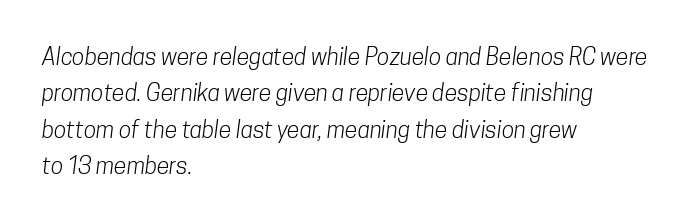
Does extra space separate the letters? No, they use regular spacing. This rendering features lettering with no underline. The font sits on the lighter half of the weight spectrum, regular included. Regular leading.
